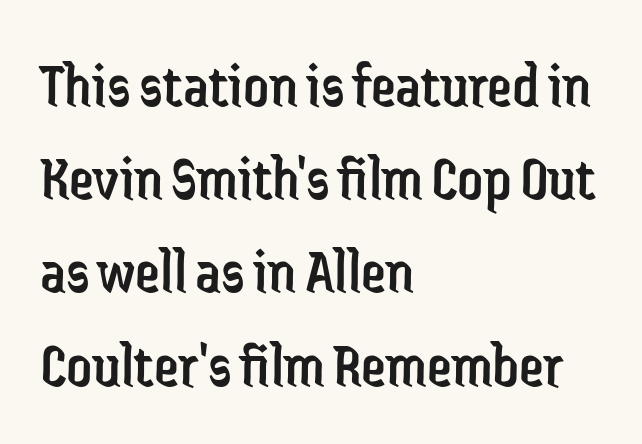
The image shows 63 px regular-weight, condensed sans-serif type, upright; set left-aligned, normal line spacing (1.48x), normal letter spacing, not underlined; low stroke contrast and a medium x-height.
